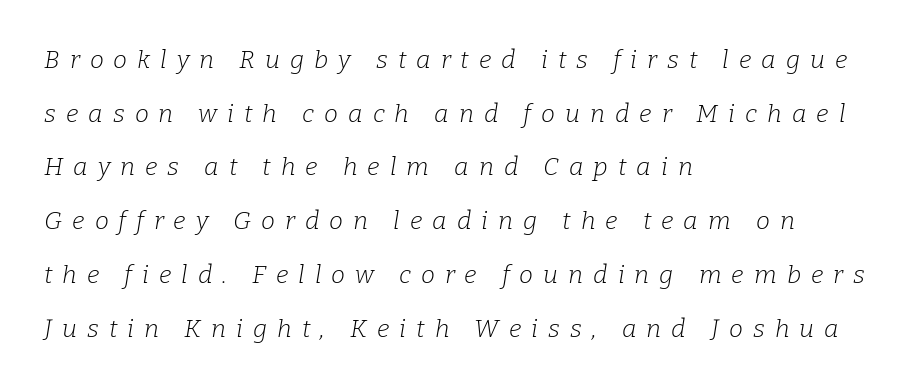
The image shows 25 px text type, italic (leaning right); set left-aligned, loose line spacing (2.15x), unusually wide letter spacing (+0.4 em), not underlined.
